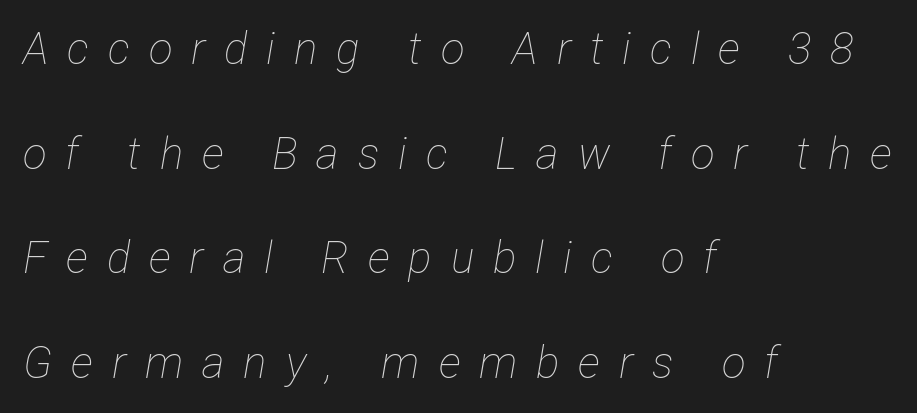
{"italic": "yes", "lean": "right", "slant_degrees": 12, "bold": "no", "weight": "thin", "width": "condensed", "stroke_contrast": "low", "x_height": "medium", "monospaced": "no", "underline": "no", "align": "left", "line_spacing": "loose", "line_spacing_ratio": 2.38, "letter_spacing": "wide", "letter_spacing_em": 0.43, "glyph_px": 44}
